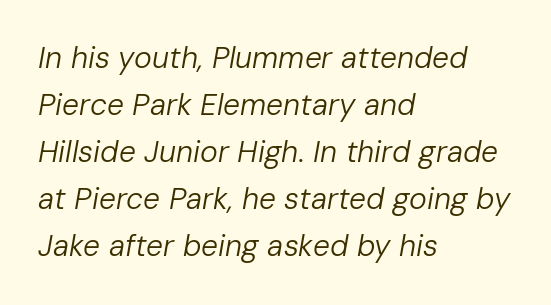
The whole block is typeset with a tilt. The ragged edge is on the right, which tells us the setting is flush left. Look at the tracking — it's just the regular setting, nothing added. Each letter keeps its own natural width here, so spacing adapts to shape.
